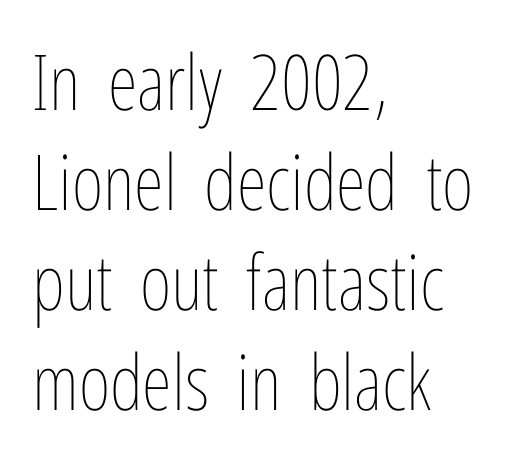
Q: Is the text bold? A: No.
Q: Is the text italic (slanted)? A: No, it is upright.
Q: Is the text underlined? A: No.
Q: How is the paragraph aligned? A: Left-aligned.
Q: Is the spacing between letters normal or unusually wide? A: Normal.
Q: Is the spacing between lines tight, normal or loose? A: Normal.
Q: Width (condensed, normal, or wide)? A: Condensed.
Q: Stroke contrast? A: Low.
Q: x-height? A: Medium.
Q: Monospaced? A: No.
